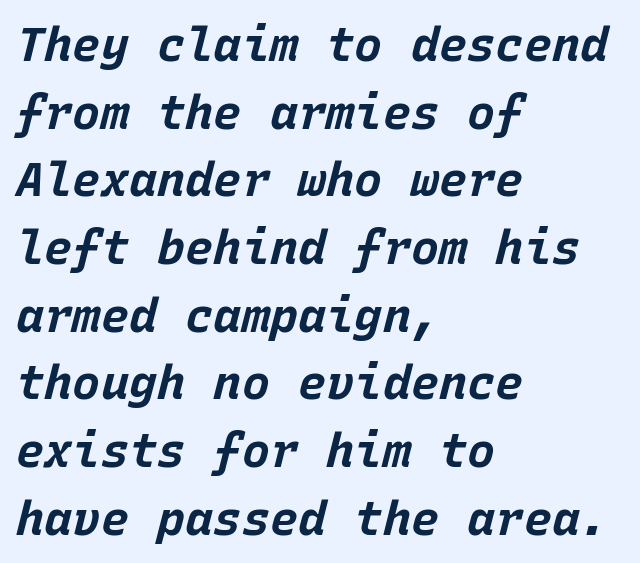
The image shows 47 px bold type, italic (leaning right), monospaced; set left-aligned, normal line spacing (1.44x), normal letter spacing, not underlined; low stroke contrast and a large x-height.
